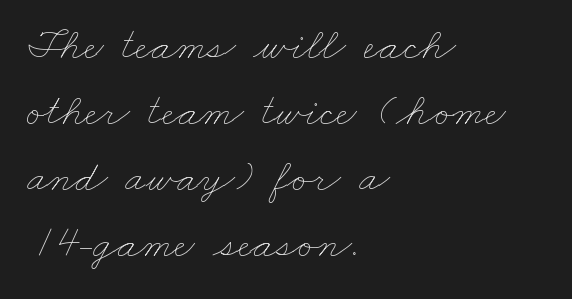
Q: Is the text bold? A: No.
Q: Is the text underlined? A: No.
Q: How is the paragraph aligned? A: Left-aligned.
Q: Is the spacing between letters normal or unusually wide? A: Normal.
Q: Is the spacing between lines tight, normal or loose? A: Normal.
Q: Width (condensed, normal, or wide)? A: Wide.
Q: Stroke contrast? A: Low.
Q: x-height? A: Small.
Q: Monospaced? A: No.
